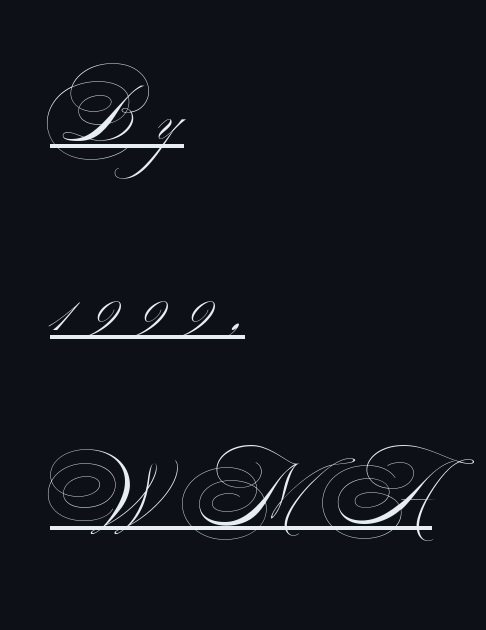
{"serif": "no", "bold": "no", "weight": "thin", "width": "wide", "stroke_contrast": "medium", "monospaced": "no", "underline": "yes", "align": "left", "line_spacing": "loose", "line_spacing_ratio": 2.48, "letter_spacing": "wide", "letter_spacing_em": 0.3, "glyph_px": 77}
